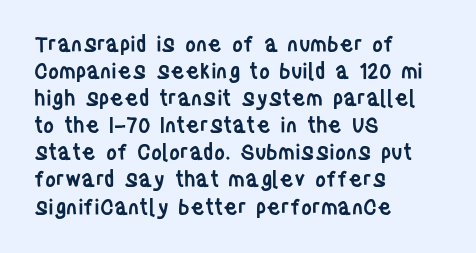
The image shows 21 px text type, upright; set left-aligned, normal line spacing (1.29x), normal letter spacing, not underlined.
